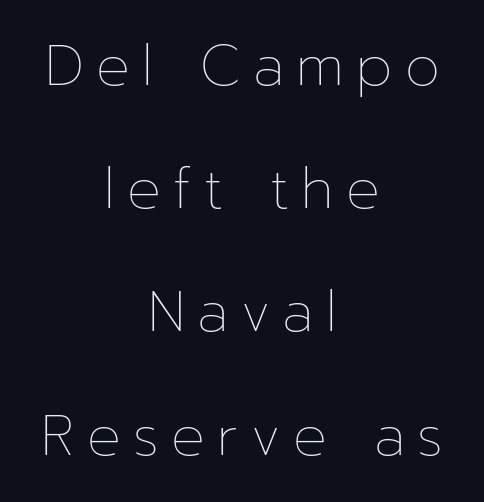
Q: Is the text bold? A: No.
Q: Is the text italic (slanted)? A: No, it is upright.
Q: Is the text underlined? A: No.
Q: How is the paragraph aligned? A: Centered.
Q: Is the spacing between letters normal or unusually wide? A: Unusually wide.
Q: Is the spacing between lines tight, normal or loose? A: Loose.
Q: Width (condensed, normal, or wide)? A: Normal.
Q: Stroke contrast? A: Low.
Q: x-height? A: Medium.
Q: Monospaced? A: No.
